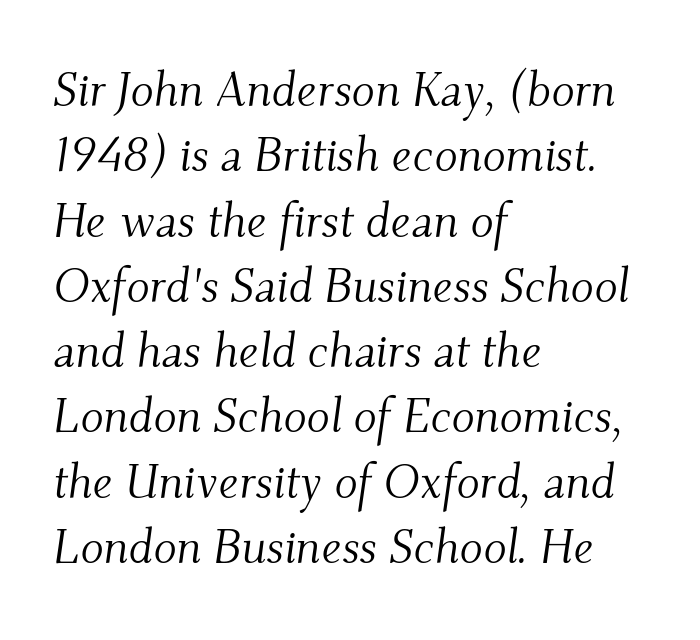
Weight class: somewhere from thin through regular. These lines are set flush left with a ragged right edge. The gaps between neighbouring characters are ordinary and unremarkable. I'd call this a serif setting — the letters wear small feet. This sample has the flowing, uneven cadence of proportional lettering.
